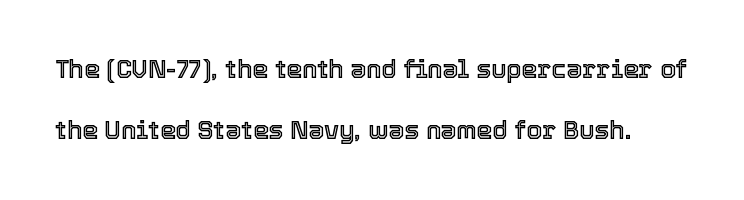
The image shows 25 px text type, upright; set loose line spacing (2.45x), normal letter spacing, not underlined.
